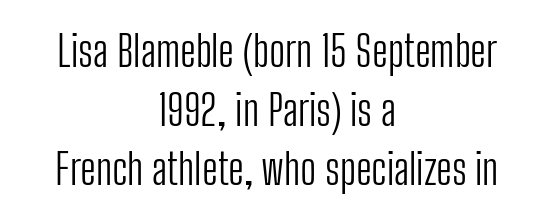
{"serif": "no", "italic": "no", "bold": "no", "weight": "light", "width": "condensed", "stroke_contrast": "low", "x_height": "medium", "monospaced": "no", "underline": "no", "align": "center", "line_spacing": "normal", "line_spacing_ratio": 1.41, "letter_spacing": "normal", "letter_spacing_em": 0.0, "glyph_px": 42}
